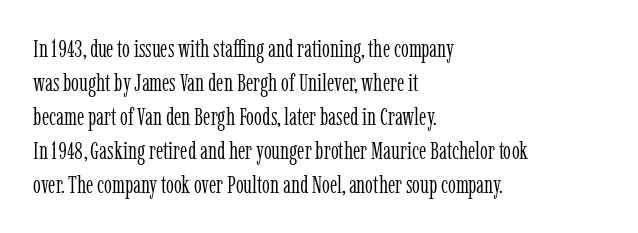
A normal amount of white space separates one row of letters from the next. Honestly, the letter spacing is just normal — you wouldn't notice it. The font's upright variant was chosen for this text. Is this a heavy cut? Hardly; it is regular or lighter. Caption: multi-line text, flush left, ragged right.
